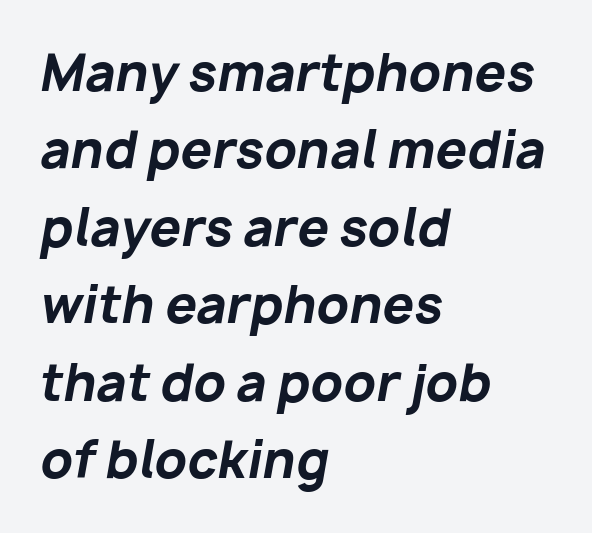
Successive baselines arrive at the customary interval. These lines are set flush left with a ragged right edge. This sample uses plain, unmodified letter spacing. Character widths vary here, with narrow letters taking less room than wide ones.
